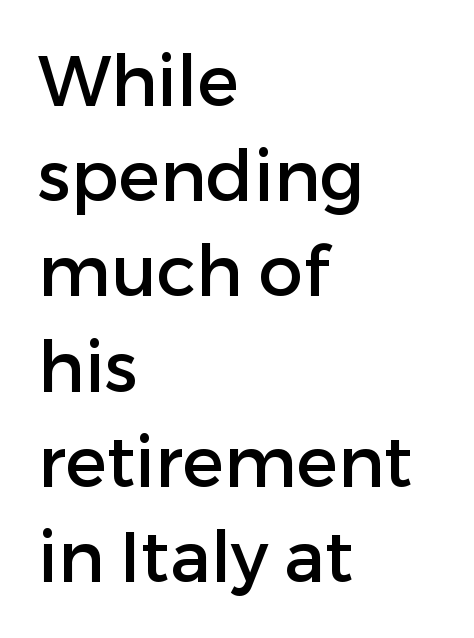
{"serif": "no", "italic": "no", "width": "normal", "stroke_contrast": "low", "x_height": "medium", "monospaced": "no", "underline": "no", "align": "left", "line_spacing": "normal", "line_spacing_ratio": 1.36, "letter_spacing": "normal", "letter_spacing_em": 0.0, "glyph_px": 70}
